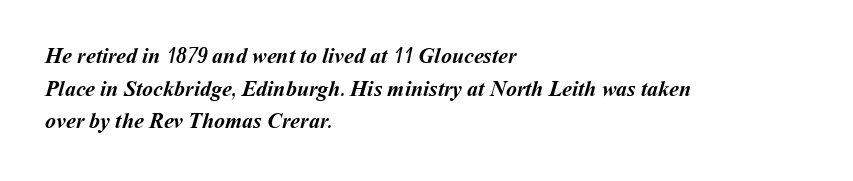
Q: Is the text bold? A: Yes.
Q: Is the text underlined? A: No.
Q: How is the paragraph aligned? A: Left-aligned.
Q: Is the spacing between letters normal or unusually wide? A: Normal.
Q: Is the spacing between lines tight, normal or loose? A: Normal.
